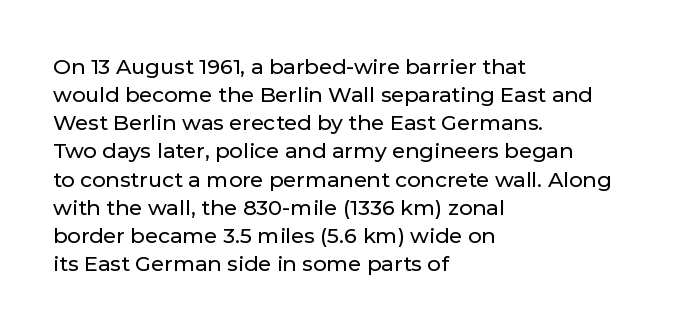
Teacher's note: observe the even left margin — that is flush-left alignment. No italicization has been applied; the sample stays upright. Clear beneath every line of the passage. Honestly, the letter spacing is just normal — you wouldn't notice it. A typesetter would call this leading conventional body-copy spacing.
